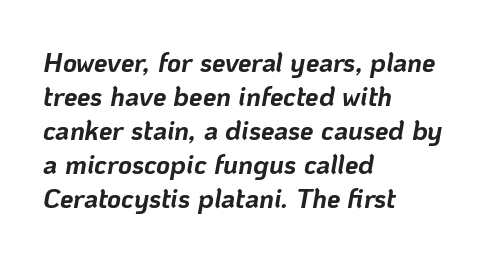
The image shows 27 px bold type, italic (leaning right); set left-aligned, normal line spacing (1.26x), normal letter spacing, not underlined.
